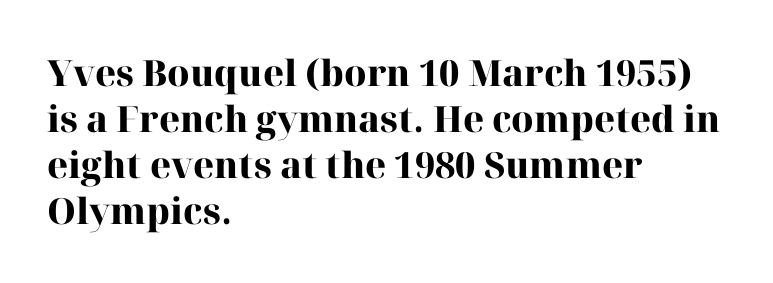
Q: Is the text bold? A: Yes.
Q: Is the text italic (slanted)? A: No, it is upright.
Q: Is the typeface a serif or a sans-serif typeface? A: Serif.
Q: Is the text underlined? A: No.
Q: How is the paragraph aligned? A: Left-aligned.
Q: Is the spacing between letters normal or unusually wide? A: Normal.
Q: Is the spacing between lines tight, normal or loose? A: Normal.
Q: Width (condensed, normal, or wide)? A: Normal.
Q: Stroke contrast? A: High.
Q: x-height? A: Medium.
Q: Monospaced? A: No.
